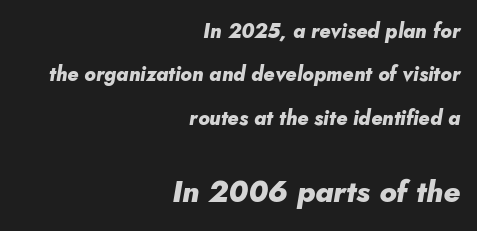
The tracking reads as untouched default to a designer's eye. The compositor pushed each line to the right boundary. The passage shown is emphatically bold. Note the varied advance widths — an 'i' is clearly narrower than an 'm'.
